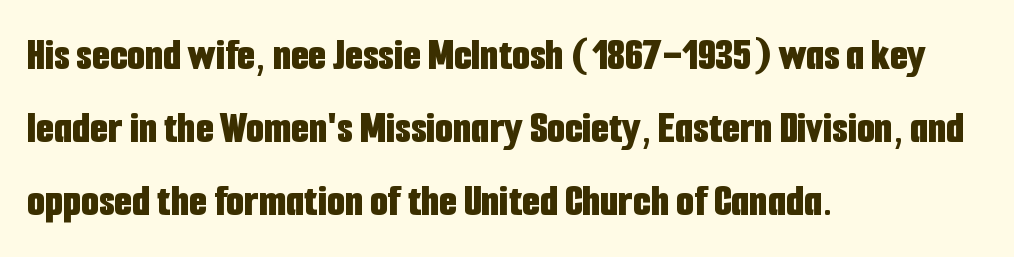
The image shows 46 px bold, condensed sans-serif type, upright; set left-aligned, normal line spacing (1.59x), normal letter spacing, not underlined; low stroke contrast and a medium x-height.
